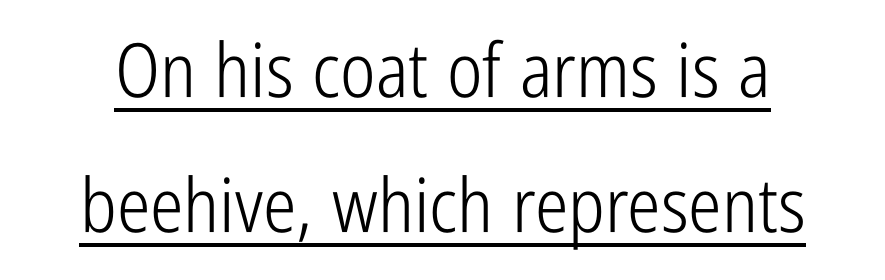
The strokes carry an ordinary text weight at most. Look at the tracking — it's just the regular setting, nothing added. The lettering stays uniformly vertical, giving the passage a roman look. Check where the strokes stop: nothing finishes them off — pure sans.
